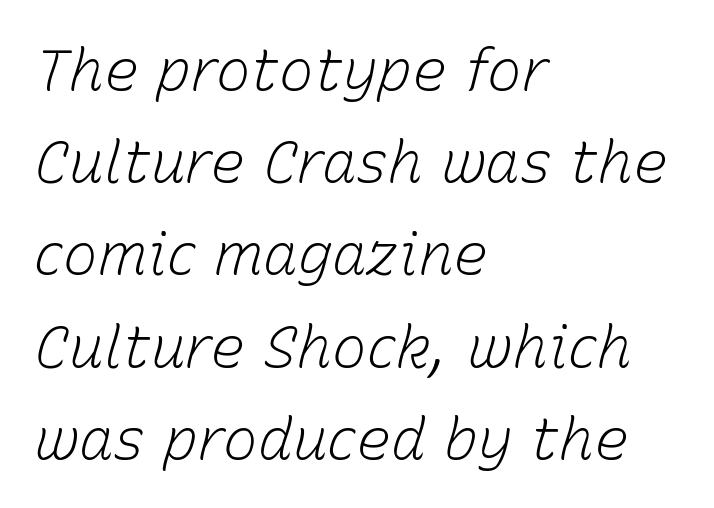
The image shows 58 px light type, italic (leaning right); set left-aligned, normal line spacing (1.59x), normal letter spacing, not underlined; low stroke contrast and a medium x-height.
